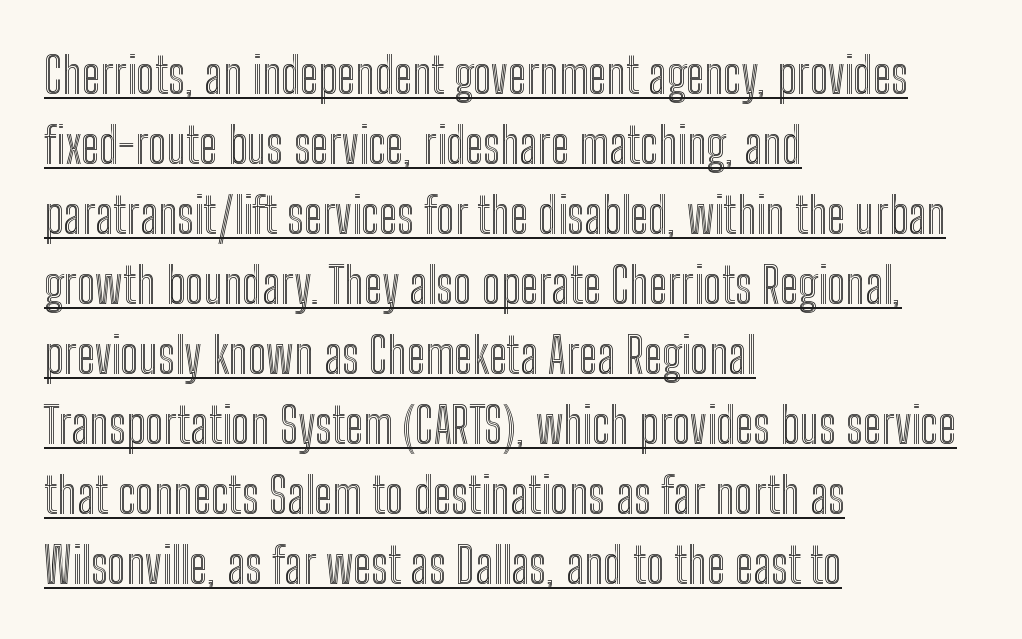
Q: Is the text italic (slanted)? A: No, it is upright.
Q: Is the text underlined? A: Yes.
Q: How is the paragraph aligned? A: Left-aligned.
Q: Is the spacing between letters normal or unusually wide? A: Normal.
Q: Is the spacing between lines tight, normal or loose? A: Normal.
Q: Width (condensed, normal, or wide)? A: Condensed.
Q: x-height? A: Medium.
Q: Monospaced? A: No.
